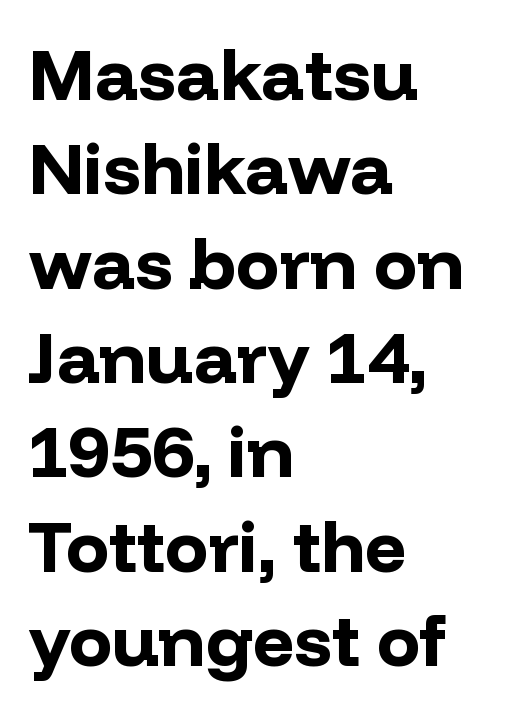
Q: Is the text bold? A: Yes.
Q: Is the text italic (slanted)? A: No, it is upright.
Q: Is the typeface a serif or a sans-serif typeface? A: Sans-serif.
Q: Is the text underlined? A: No.
Q: How is the paragraph aligned? A: Left-aligned.
Q: Is the spacing between letters normal or unusually wide? A: Normal.
Q: Is the spacing between lines tight, normal or loose? A: Normal.
Q: Width (condensed, normal, or wide)? A: Normal.
Q: Stroke contrast? A: Low.
Q: x-height? A: Medium.
Q: Monospaced? A: No.
